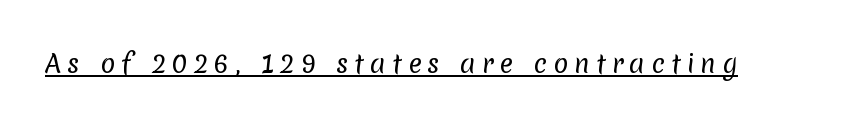
Vertical stems look standard width or narrower in stroke. Is the letter spacing exaggerated? Yes — the characters are pushed far apart. Each line of the rendering has a horizontal stroke beneath the glyphs.
